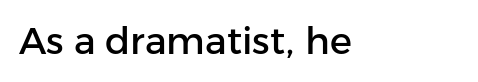
Spacing between characters is what you'd get straight out of the box. Just letters on the line, the space beneath them empty. This rendering employs a face without finishing strokes, i.e., a sans-serif. Each letter keeps its own natural width here, so spacing adapts to shape. Quick note: not italic, upright.
